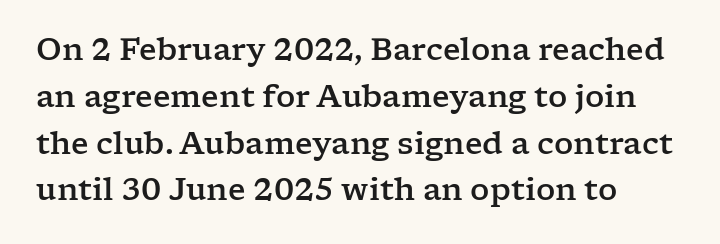
{"serif": "yes", "italic": "no", "width": "wide", "stroke_contrast": "low", "x_height": "medium", "monospaced": "no", "underline": "no", "align": "left", "line_spacing": "normal", "line_spacing_ratio": 1.56, "letter_spacing": "normal", "letter_spacing_em": 0.0, "glyph_px": 30}
